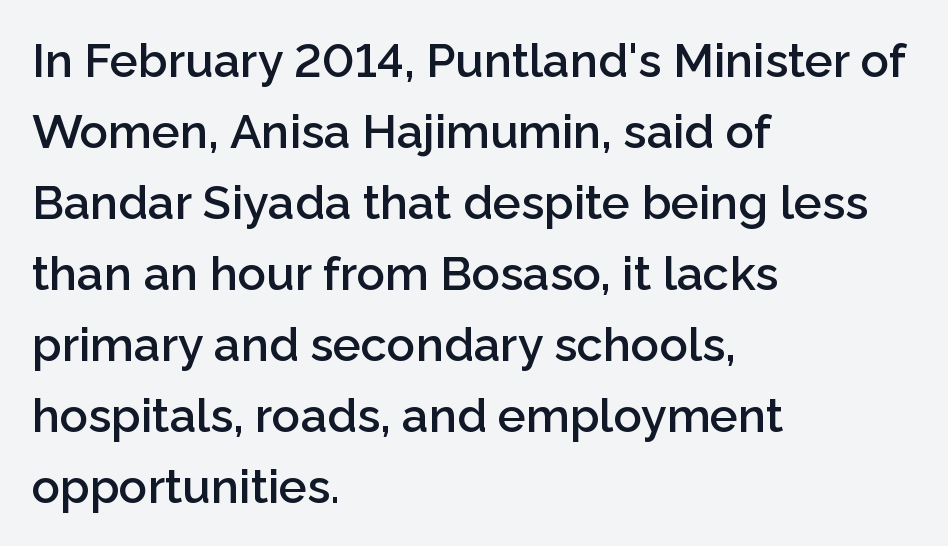
The image shows 47 px semibold sans-serif type, upright; set left-aligned, normal line spacing (1.51x), normal letter spacing, not underlined; low stroke contrast and a medium x-height.
